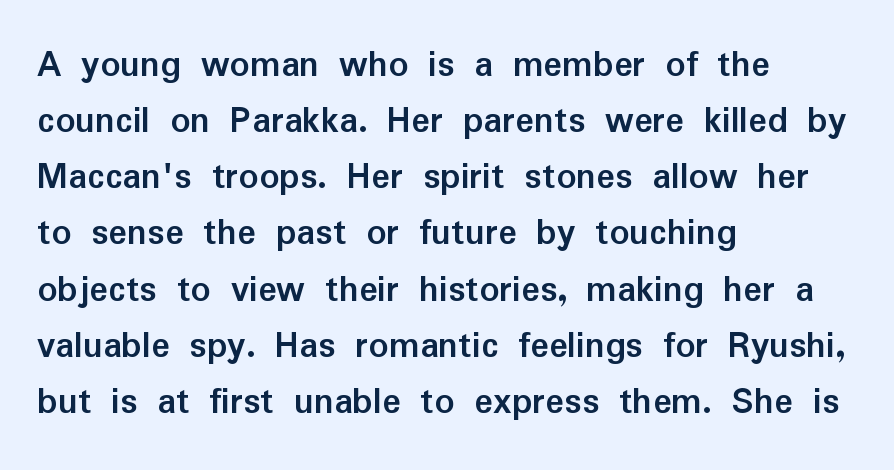
The image shows 39 px semibold sans-serif type, upright; set left-aligned, normal line spacing (1.44x), normal letter spacing, not underlined; low stroke contrast and a medium x-height.
